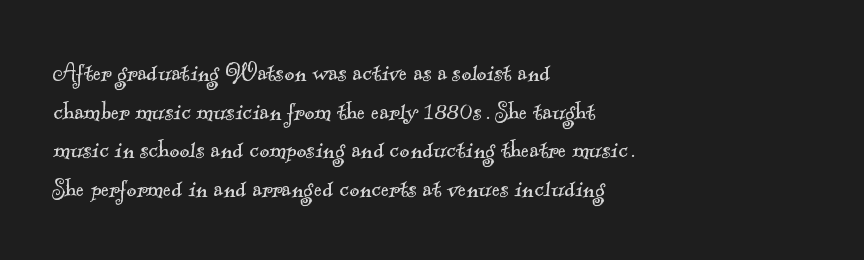
Q: Is the text bold? A: No.
Q: Is the typeface a serif or a sans-serif typeface? A: Serif.
Q: Is the text underlined? A: No.
Q: How is the paragraph aligned? A: Left-aligned.
Q: Is the spacing between letters normal or unusually wide? A: Normal.
Q: Is the spacing between lines tight, normal or loose? A: Normal.
Q: Width (condensed, normal, or wide)? A: Normal.
Q: x-height? A: Small.
Q: Monospaced? A: No.
